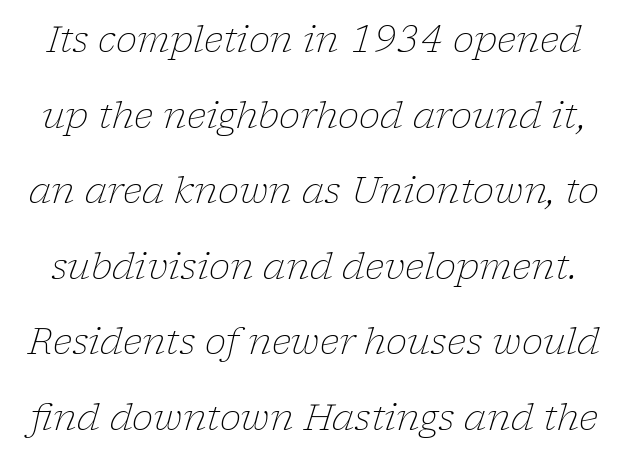
The image shows 36 px light serif type, italic (leaning right); set loose line spacing (2.1x), normal letter spacing, not underlined; low stroke contrast and a medium x-height.
